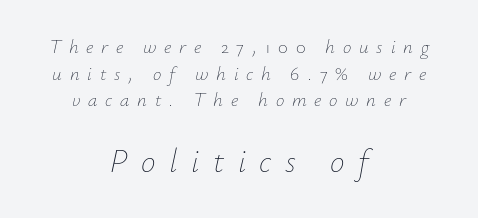
{"italic": "yes", "lean": "right", "slant_degrees": 12, "bold": "no", "weight": "thin", "width": "normal", "stroke_contrast": "low", "x_height": "small", "monospaced": "no", "underline": "no", "align": "center", "line_spacing": "normal", "line_spacing_ratio": 1.4, "letter_spacing": "wide", "letter_spacing_em": 0.41, "larger_block": "second", "size_ratio": 1.74, "glyph_px": 33}
